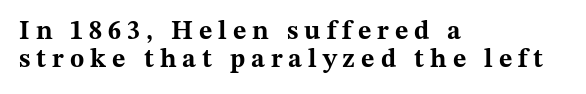
The image shows 26 px bold type, upright; set left-aligned, tight line spacing (1.09x), unusually wide letter spacing (+0.23 em), not underlined.
